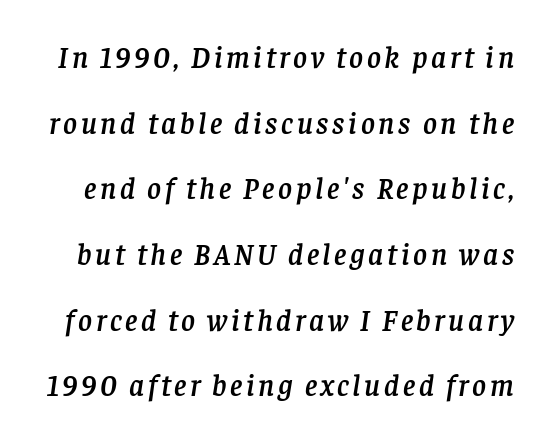
Honestly, there is no underline to notice here at all. The designer went with a serif here, giving each stem small feet. What's the leading like? Stretched, with rows far apart. Do the characters align in a grid? No, the font is proportional. The letters are slanted; this is an italic face.
